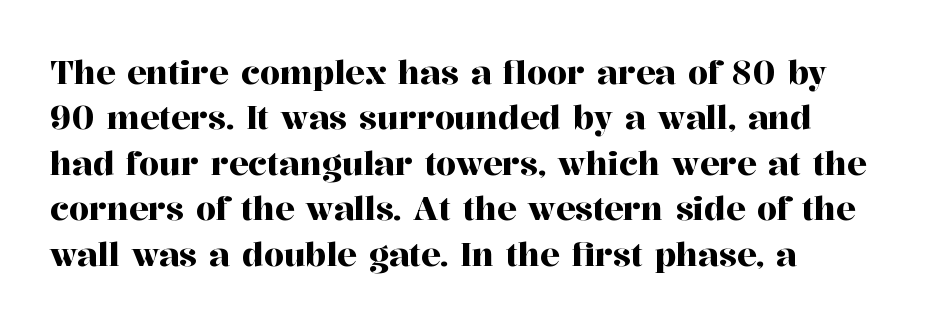
The image shows 32 px serif type, upright; set left-aligned, normal line spacing (1.42x), normal letter spacing, not underlined; high stroke contrast and a medium x-height.
